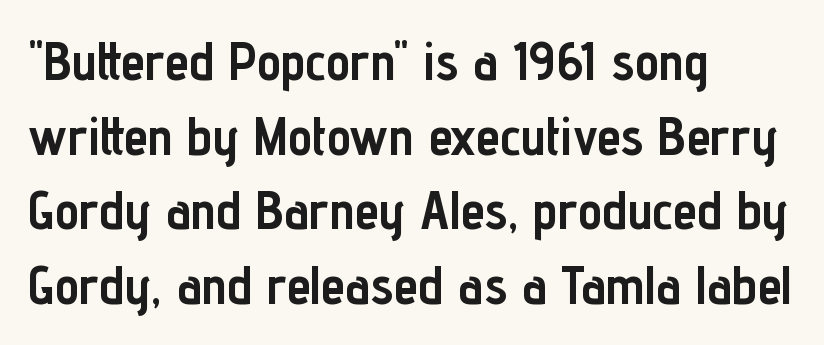
Think of a printed novel: that variable character pitch is what you see here. If you drew a line through each stem, it would be perfectly vertical. Descenders hang freely into open space. Each word holds together tightly as a unit, with standard inter-letter gaps.
